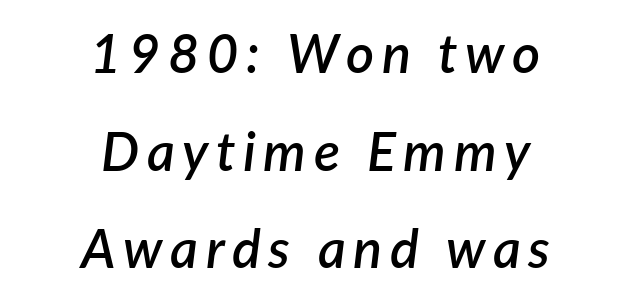
The passage shown is typed in a proportional face where columns would drift. Posture: slanted. Every row of glyphs is offset so its center matches the block's center. Descenders hang freely into open space. Set as a demibold, roughly 600 on the weight scale.
